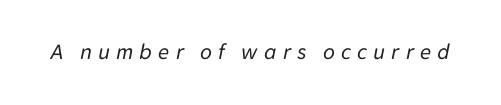
Q: Is the text bold? A: No.
Q: Is the text italic (slanted)? A: Yes, it leans right by about 11 degrees.
Q: Is the text underlined? A: No.
Q: Is the spacing between letters normal or unusually wide? A: Unusually wide.
